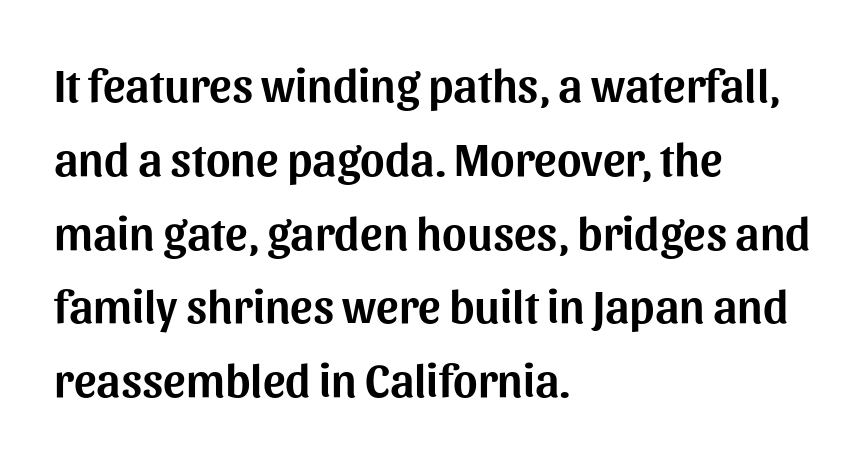
To sum up the face: it is a sans, with no serifs. The passage is arranged the way most books set body copy — flush left. No extra tracking has been applied to these lines. Anything drawn beneath the words? Only blank space.
